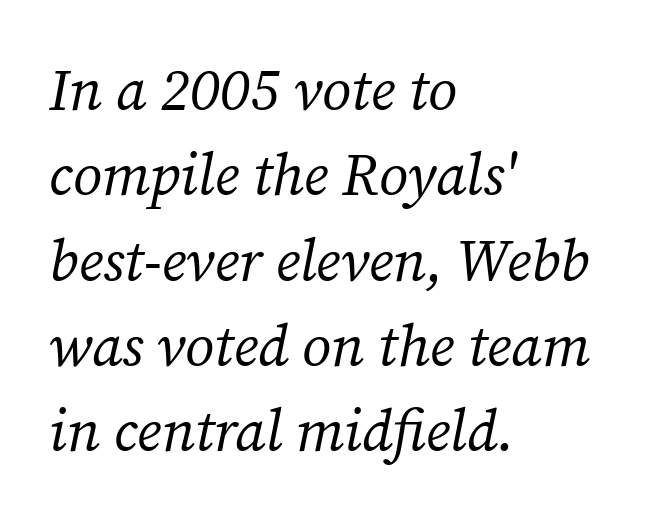
The image shows 58 px regular-weight serif type, italic (leaning right); set left-aligned, normal line spacing (1.47x), normal letter spacing, not underlined; medium stroke contrast and a medium x-height.
